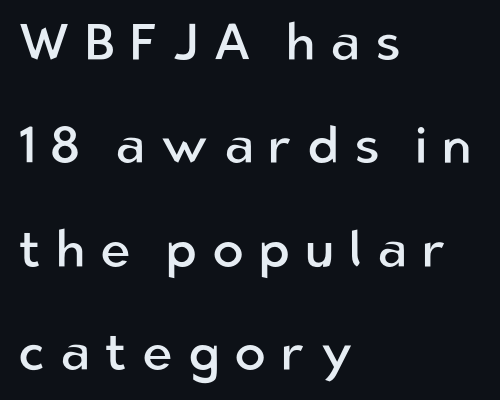
The image shows 52 px regular-weight sans-serif type, upright; set left-aligned, loose line spacing (1.99x), unusually wide letter spacing (+0.28 em), not underlined; low stroke contrast and a medium x-height.
